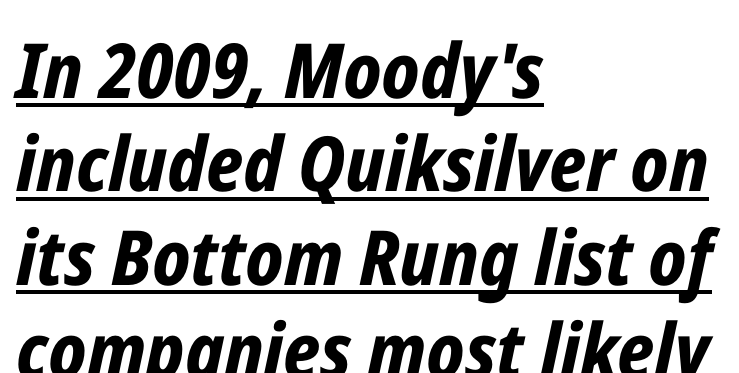
Q: Is the text bold? A: Yes.
Q: Is the text italic (slanted)? A: Yes, it leans right by about 12 degrees.
Q: Is the text underlined? A: Yes.
Q: How is the paragraph aligned? A: Left-aligned.
Q: Is the spacing between letters normal or unusually wide? A: Normal.
Q: Width (condensed, normal, or wide)? A: Condensed.
Q: Stroke contrast? A: Low.
Q: x-height? A: Medium.
Q: Monospaced? A: No.
